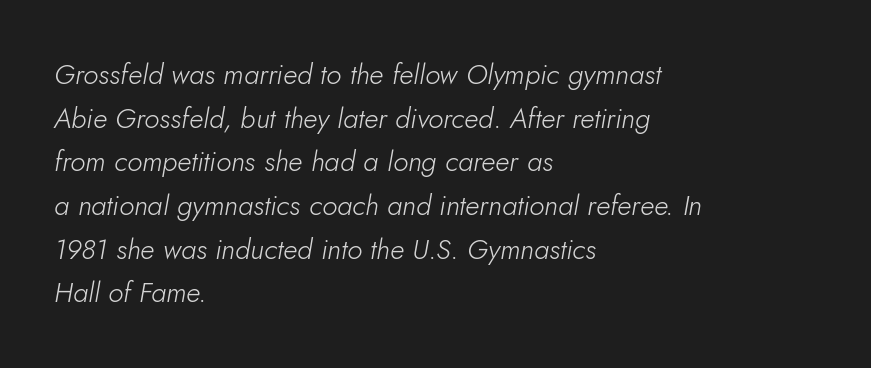
The image shows 28 px light type, italic (leaning right); set left-aligned, normal line spacing (1.56x), normal letter spacing, not underlined; low stroke contrast and a small x-height.
